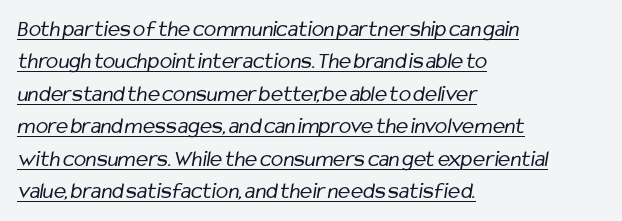
The image shows 23 px text type; set left-aligned, normal line spacing (1.41x), normal letter spacing, underlined.
